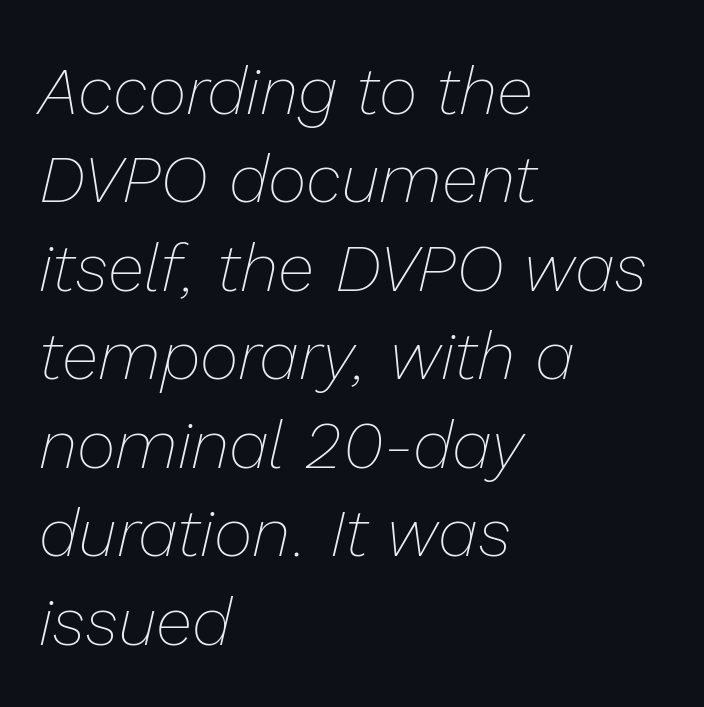
{"italic": "yes", "lean": "right", "slant_degrees": 13, "bold": "no", "weight": "thin", "width": "normal", "stroke_contrast": "low", "x_height": "medium", "monospaced": "no", "underline": "no", "align": "left", "line_spacing": "normal", "line_spacing_ratio": 1.32, "letter_spacing": "normal", "letter_spacing_em": 0.0, "glyph_px": 67}
